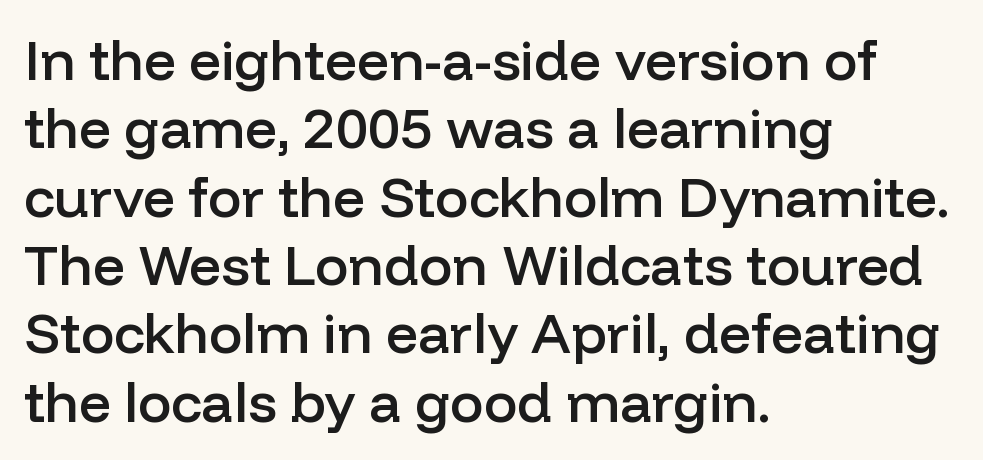
{"serif": "no", "italic": "no", "bold": "semi", "weight": "semibold", "width": "normal", "stroke_contrast": "low", "x_height": "medium", "monospaced": "no", "underline": "no", "align": "left", "line_spacing_ratio": 1.22, "letter_spacing": "normal", "letter_spacing_em": 0.0, "glyph_px": 56}
